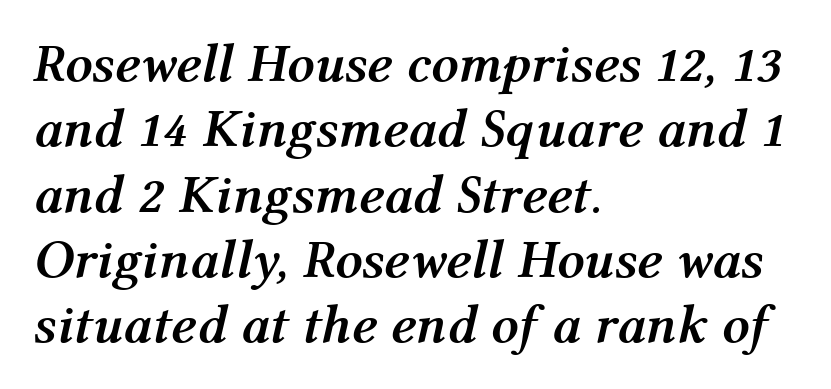
Characters follow at the spacing the type designer built in. Is the type slanted? Yes — the strokes lean at a clear angle. The space beneath each line is pristine and unruled. The face used here is proportionally spaced, like ordinary book or web type. The ragged edge is on the right, which tells us the setting is flush left. Weight check: bold — yes, fully.
